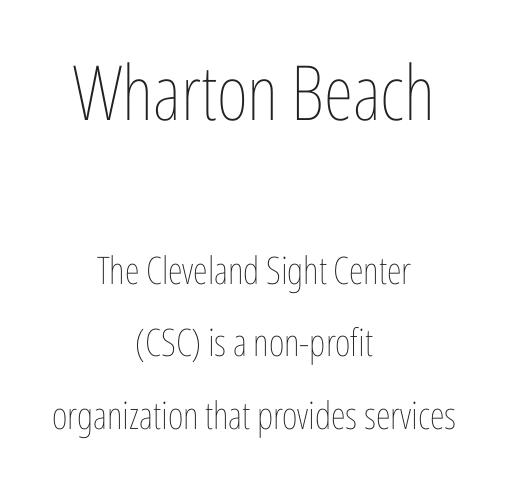
{"italic": "no", "bold": "no", "weight": "thin", "width": "condensed", "stroke_contrast": "low", "x_height": "medium", "monospaced": "no", "underline": "no", "align": "center", "line_spacing": "loose", "line_spacing_ratio": 1.9, "letter_spacing": "normal", "letter_spacing_em": 0.0, "larger_block": "first", "size_ratio": 2.0, "glyph_px": 76}
